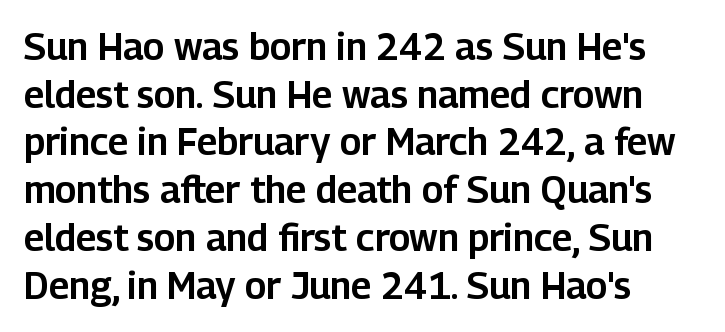
Q: Is the text italic (slanted)? A: No, it is upright.
Q: Is the typeface a serif or a sans-serif typeface? A: Sans-serif.
Q: Is the text underlined? A: No.
Q: How is the paragraph aligned? A: Left-aligned.
Q: Is the spacing between letters normal or unusually wide? A: Normal.
Q: Is the spacing between lines tight, normal or loose? A: Normal.
Q: Width (condensed, normal, or wide)? A: Normal.
Q: Stroke contrast? A: Low.
Q: x-height? A: Medium.
Q: Monospaced? A: No.
